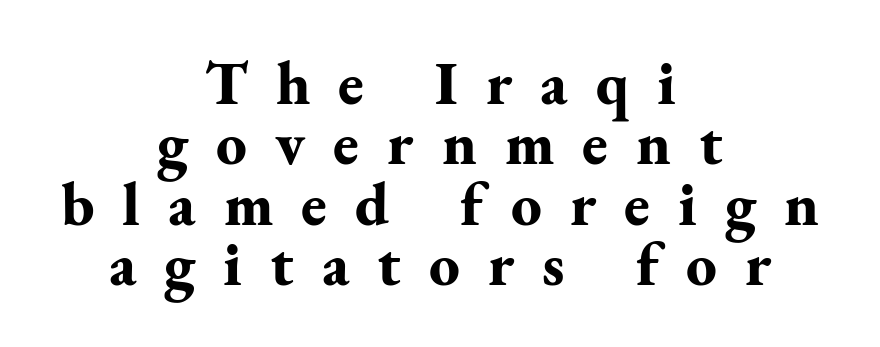
The image shows 61 px bold serif type, upright; set centered, tight line spacing (0.99x), unusually wide letter spacing (+0.46 em), not underlined; medium stroke contrast and a small x-height.
